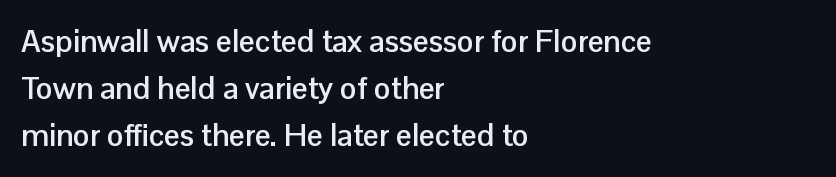
Q: Is the text bold? A: Yes.
Q: Is the text italic (slanted)? A: No, it is upright.
Q: Is the typeface a serif or a sans-serif typeface? A: Sans-serif.
Q: Is the text underlined? A: No.
Q: How is the paragraph aligned? A: Left-aligned.
Q: Is the spacing between letters normal or unusually wide? A: Normal.
Q: Is the spacing between lines tight, normal or loose? A: Normal.
Q: Width (condensed, normal, or wide)? A: Normal.
Q: Stroke contrast? A: Low.
Q: x-height? A: Medium.
Q: Monospaced? A: No.
